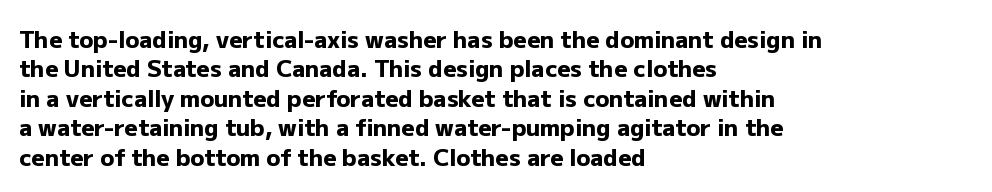
Q: Is the text bold? A: Yes.
Q: Is the text italic (slanted)? A: No, it is upright.
Q: Is the text underlined? A: No.
Q: How is the paragraph aligned? A: Left-aligned.
Q: Is the spacing between letters normal or unusually wide? A: Normal.
Q: Is the spacing between lines tight, normal or loose? A: Normal.
